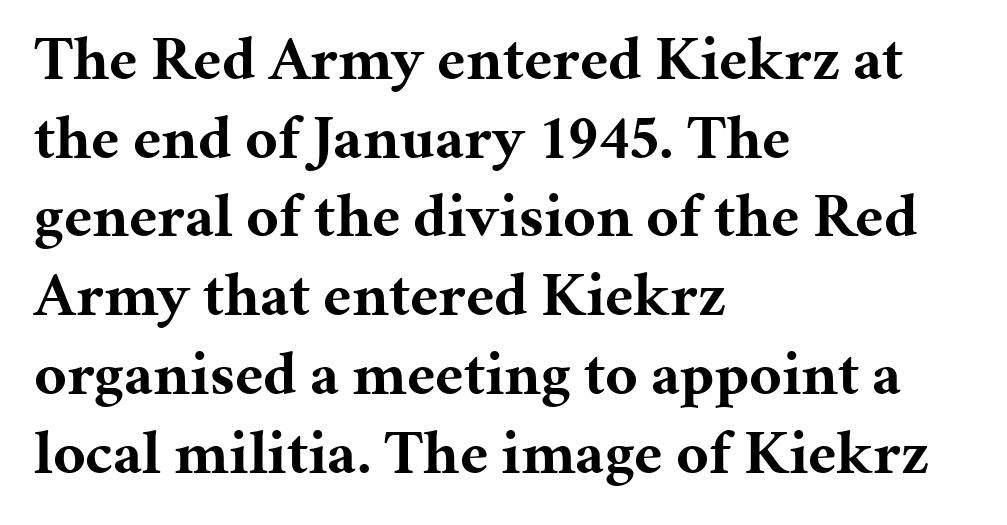
Characters remain perfectly vertical along every line. Honestly, there is no underline to notice here at all. This is serif lettering, the kind often seen in printed books. The face used here is proportionally spaced, like ordinary book or web type. Plenty of ink on the page — the face is bold.
